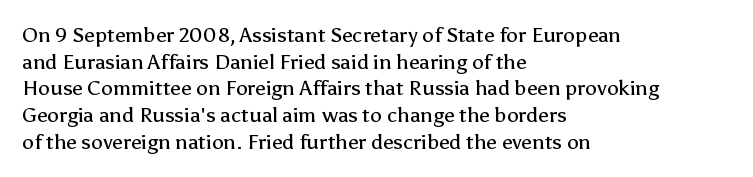
{"italic": "no", "bold": "no", "underline": "no", "align": "left", "line_spacing": "normal", "line_spacing_ratio": 1.27, "letter_spacing": "normal", "letter_spacing_em": 0.0, "glyph_px": 21}
